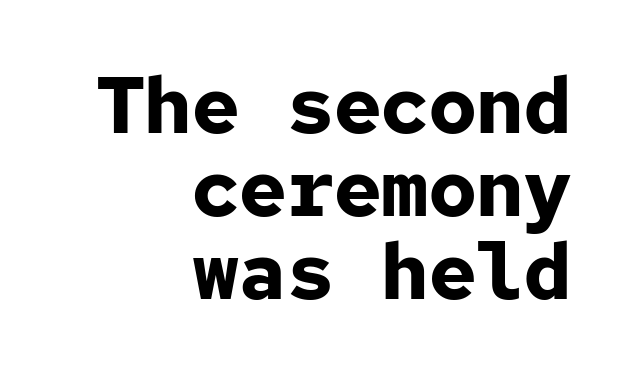
Q: Is the text bold? A: Yes.
Q: Is the text italic (slanted)? A: No, it is upright.
Q: Is the typeface a serif or a sans-serif typeface? A: Sans-serif.
Q: Is the text underlined? A: No.
Q: How is the paragraph aligned? A: Right-aligned.
Q: Is the spacing between letters normal or unusually wide? A: Normal.
Q: Is the spacing between lines tight, normal or loose? A: Tight.
Q: Width (condensed, normal, or wide)? A: Normal.
Q: Stroke contrast? A: Low.
Q: x-height? A: Medium.
Q: Monospaced? A: Yes.
